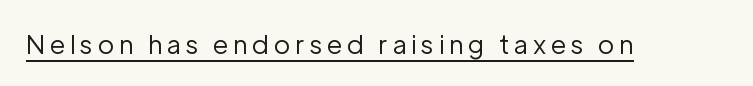
{"italic": "no", "bold": "no", "underline": "yes", "letter_spacing": "wide", "letter_spacing_em": 0.2, "glyph_px": 26}
